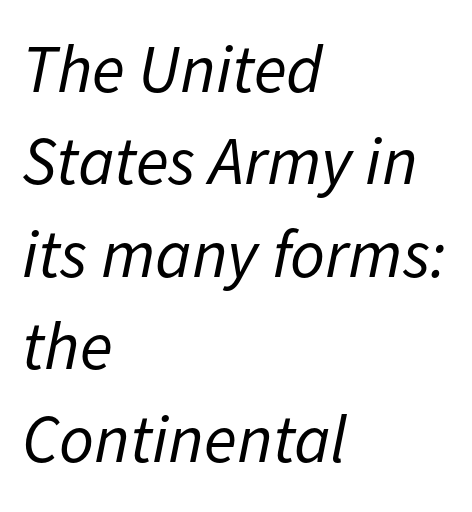
This is not heavy type; no bold has been used. Slanted lettering throughout. Unmarked baselines from the first word to the last. You could not count columns in this text — the font is proportionally spaced.
